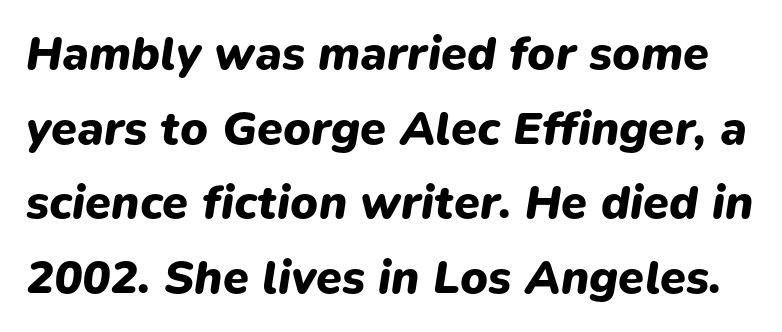
Here the glyphs are tracked normally, forming tight word shapes. The sample has been set heavy, in full bold. Rule under the text: the space is simply empty. Posture: slanted.
